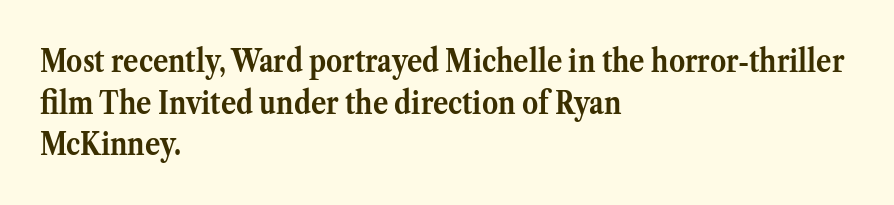
Q: Is the text bold? A: Yes.
Q: Is the text italic (slanted)? A: No, it is upright.
Q: Is the typeface a serif or a sans-serif typeface? A: Serif.
Q: Is the text underlined? A: No.
Q: How is the paragraph aligned? A: Left-aligned.
Q: Is the spacing between letters normal or unusually wide? A: Normal.
Q: Is the spacing between lines tight, normal or loose? A: Normal.
Q: Width (condensed, normal, or wide)? A: Normal.
Q: Stroke contrast? A: Medium.
Q: x-height? A: Medium.
Q: Monospaced? A: No.
